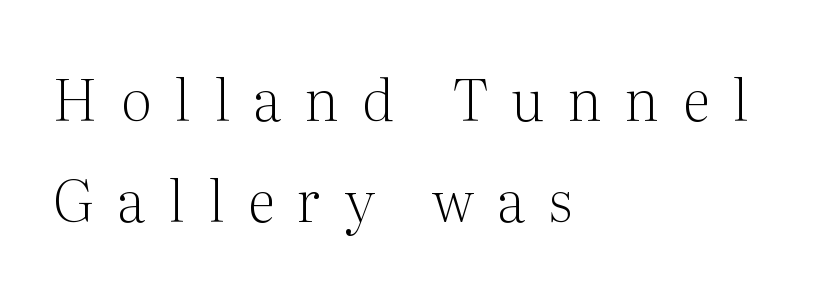
{"serif": "yes", "italic": "no", "bold": "no", "weight": "light", "width": "normal", "stroke_contrast": "medium", "x_height": "medium", "monospaced": "no", "underline": "no", "align": "left", "line_spacing_ratio": 1.77, "letter_spacing": "wide", "letter_spacing_em": 0.41, "glyph_px": 57}
